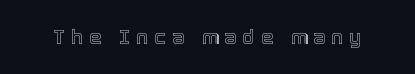
Q: Is the text italic (slanted)? A: No, it is upright.
Q: Is the text underlined? A: No.
Q: Is the spacing between letters normal or unusually wide? A: Unusually wide.
